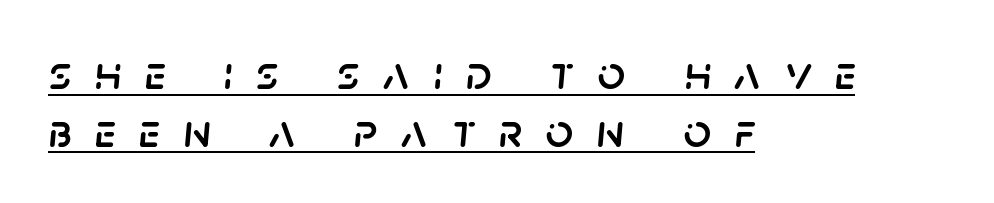
The image shows 48 px text type, italic (leaning right); set left-aligned, line spacing 1.2x, unusually wide letter spacing (+0.49 em), underlined; low stroke contrast and a large x-height.
